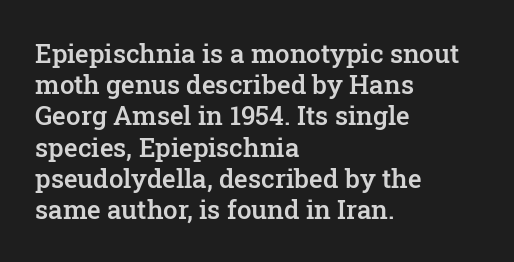
The image shows 26 px text type, upright; set left-aligned, line spacing 1.2x, normal letter spacing, not underlined.
